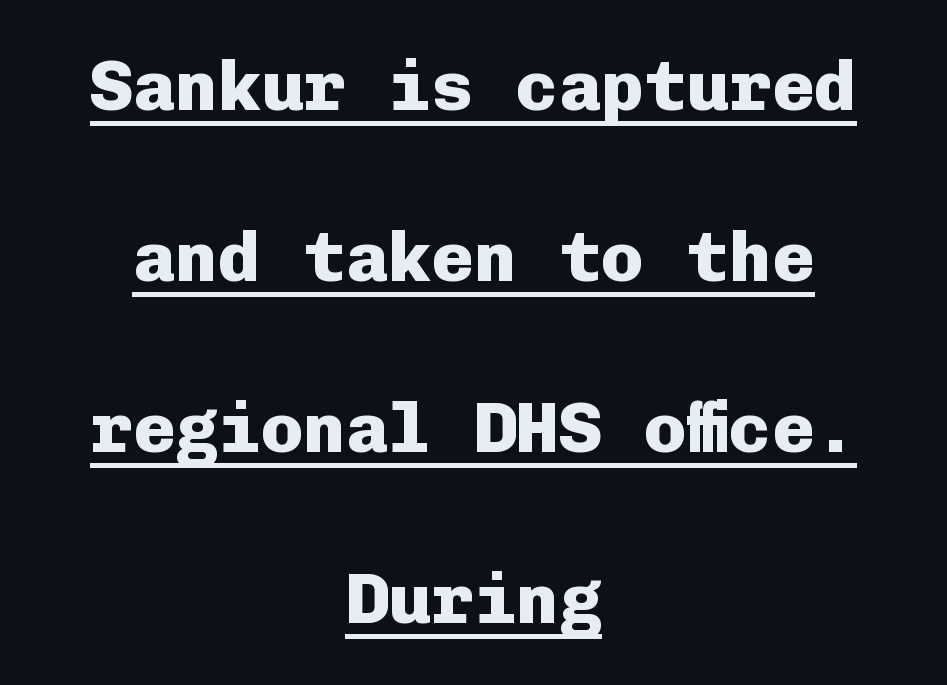
Q: Is the text bold? A: Yes.
Q: Is the text italic (slanted)? A: No, it is upright.
Q: Is the typeface a serif or a sans-serif typeface? A: Sans-serif.
Q: Is the text underlined? A: Yes.
Q: How is the paragraph aligned? A: Centered.
Q: Is the spacing between letters normal or unusually wide? A: Normal.
Q: Is the spacing between lines tight, normal or loose? A: Loose.
Q: Width (condensed, normal, or wide)? A: Normal.
Q: Stroke contrast? A: Low.
Q: x-height? A: Medium.
Q: Monospaced? A: Yes.
